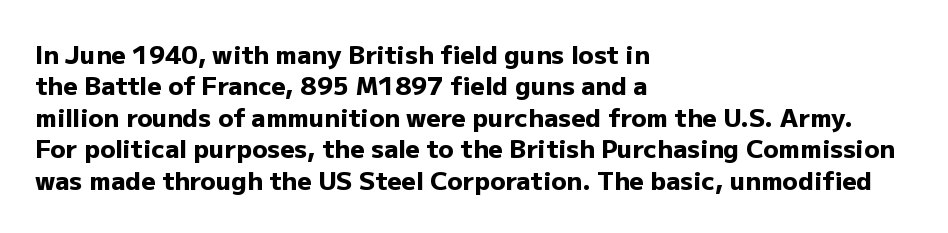
Horizontal alignment here is leftward, the default for most running prose. These lines were composed using upright roman letters. Quick note: underline off. Words appear dense and cohesive because spacing is normal. Honestly, the row spacing looks completely unremarkable. Heft: maximum for text — a bold.
